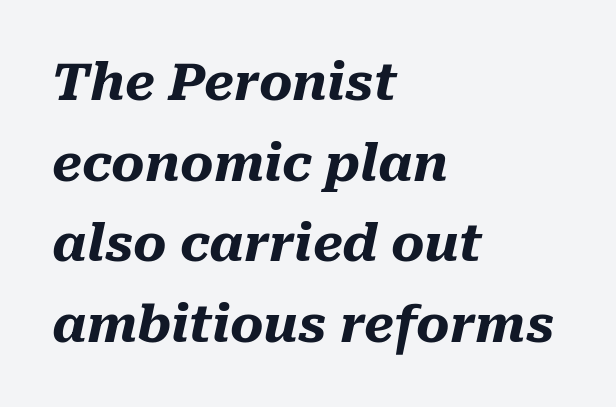
{"italic": "yes", "lean": "right", "slant_degrees": 10, "bold": "yes", "weight": "heavy", "width": "normal", "stroke_contrast": "medium", "x_height": "medium", "monospaced": "no", "underline": "no", "align": "left", "line_spacing": "normal", "line_spacing_ratio": 1.58, "letter_spacing": "normal", "letter_spacing_em": 0.0, "glyph_px": 51}
